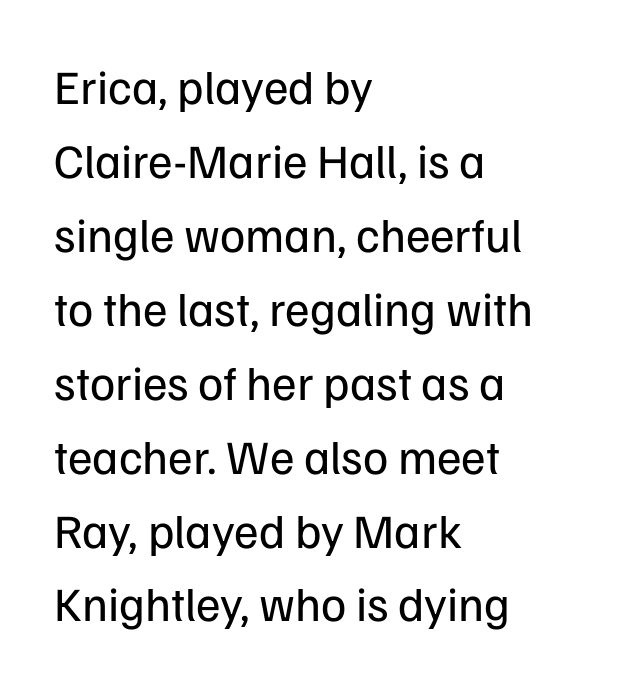
{"serif": "no", "italic": "no", "bold": "no", "weight": "regular", "width": "normal", "stroke_contrast": "low", "x_height": "medium", "monospaced": "no", "underline": "no", "align": "left", "line_spacing": "normal", "line_spacing_ratio": 1.54, "letter_spacing": "normal", "letter_spacing_em": 0.0, "glyph_px": 48}
